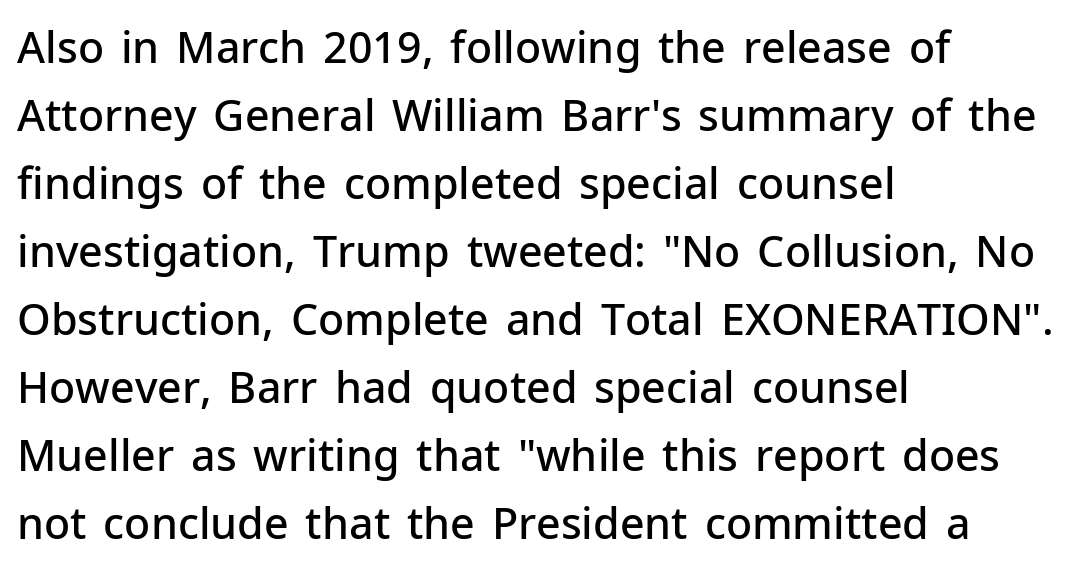
{"serif": "no", "italic": "no", "bold": "semi", "weight": "semibold", "width": "normal", "stroke_contrast": "low", "x_height": "medium", "monospaced": "no", "underline": "no", "align": "left", "line_spacing": "normal", "line_spacing_ratio": 1.58, "letter_spacing": "normal", "letter_spacing_em": 0.0, "glyph_px": 43}
